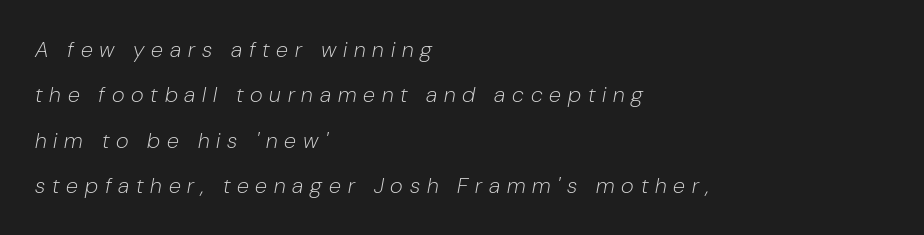
The space beneath each line is pristine and unruled. What stands out about the letter spacing? Its width — letters are far apart. Stroke thickness stays within the range of a standard reading face or lighter. The line-height multiplier appears high, well above default.
